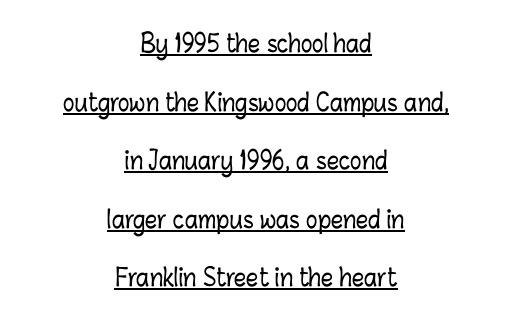
The image shows 24 px text type, upright; set centered, loose line spacing (2.44x), normal letter spacing, underlined.
